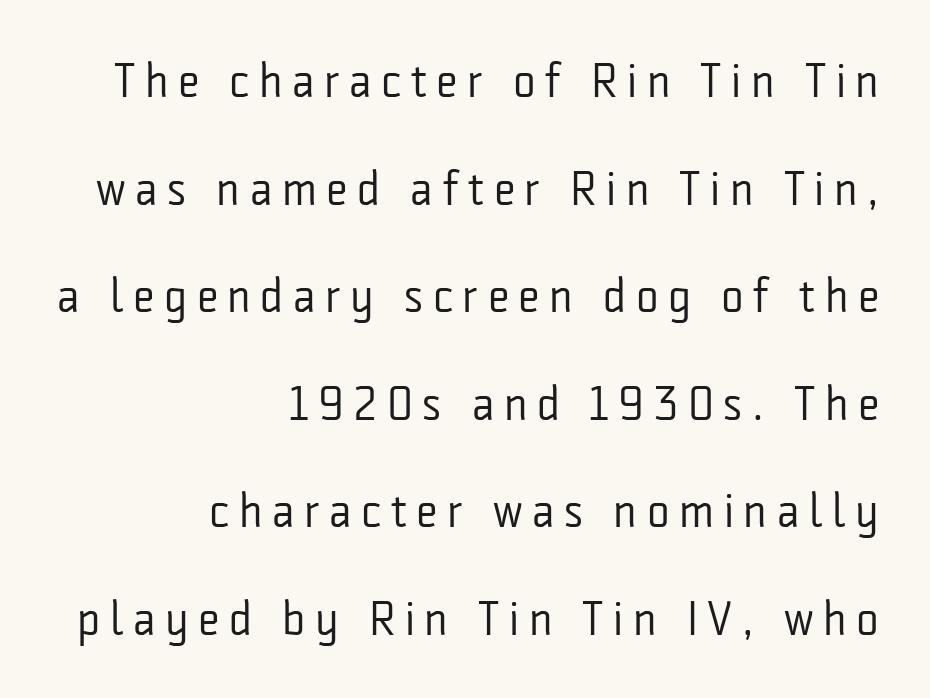
The image shows 48 px regular-weight, condensed sans-serif type, upright; set right-aligned, loose line spacing (2.24x), unusually wide letter spacing (+0.2 em), not underlined; low stroke contrast and a medium x-height.
